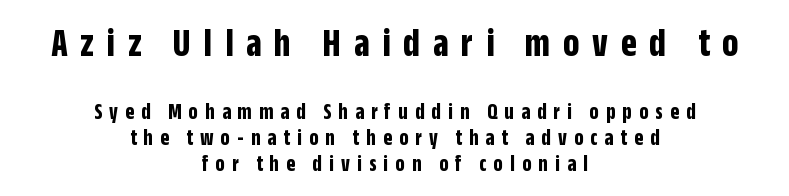
Q: Is the text bold? A: Yes.
Q: Is the text italic (slanted)? A: No, it is upright.
Q: Is the typeface a serif or a sans-serif typeface? A: Sans-serif.
Q: Is the text underlined? A: No.
Q: How is the paragraph aligned? A: Centered.
Q: Is the spacing between letters normal or unusually wide? A: Unusually wide.
Q: Is the spacing between lines tight, normal or loose? A: Tight.
Q: Which block of text is set in a larger size, the first (top) or the second (bottom)? A: The first (top) one.
Q: Width (condensed, normal, or wide)? A: Condensed.
Q: Stroke contrast? A: Low.
Q: x-height? A: Large.
Q: Monospaced? A: No.
